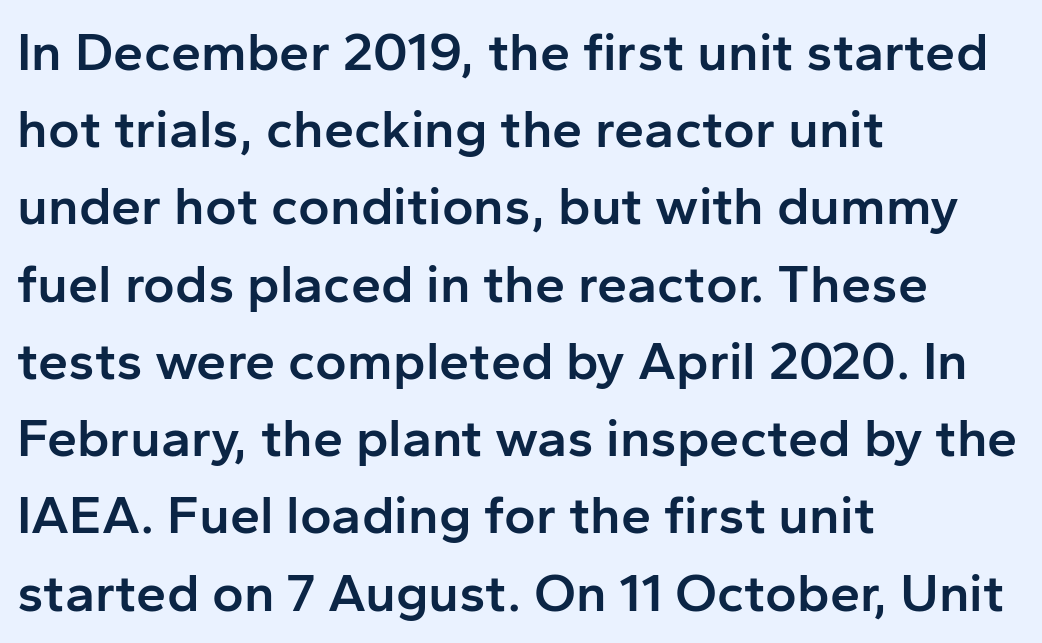
The image shows 54 px semibold sans-serif type, upright; set left-aligned, normal line spacing (1.43x), normal letter spacing, not underlined; low stroke contrast and a medium x-height.
